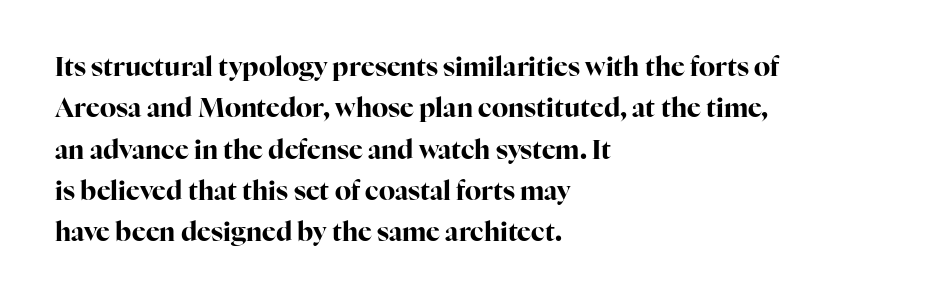
Descenders are the only things crossing below the line. Honestly, the row spacing looks completely unremarkable. The font is running at its bold setting. Inter-character spacing is left at the font's built-in metrics. Vertical strokes here are truly vertical.
